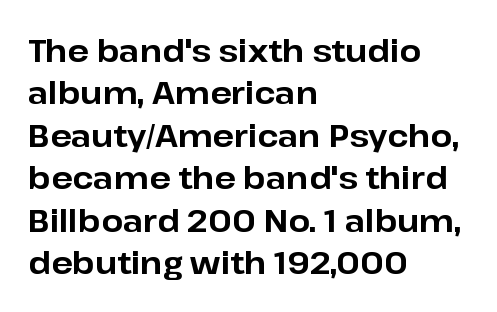
{"serif": "no", "italic": "no", "bold": "yes", "weight": "bold", "width": "normal", "stroke_contrast": "low", "x_height": "medium", "monospaced": "no", "underline": "no", "align": "left", "line_spacing": "normal", "line_spacing_ratio": 1.37, "letter_spacing": "normal", "letter_spacing_em": 0.0, "glyph_px": 31}
